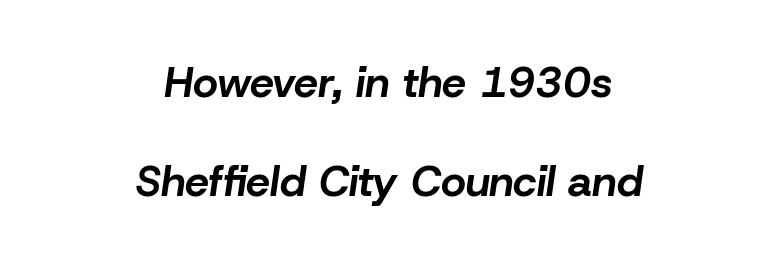
{"italic": "yes", "lean": "right", "slant_degrees": 8, "bold": "yes", "weight": "bold", "width": "normal", "stroke_contrast": "low", "x_height": "medium", "monospaced": "no", "underline": "no", "align": "center", "line_spacing": "loose", "line_spacing_ratio": 2.3, "letter_spacing": "normal", "letter_spacing_em": 0.0, "glyph_px": 43}
